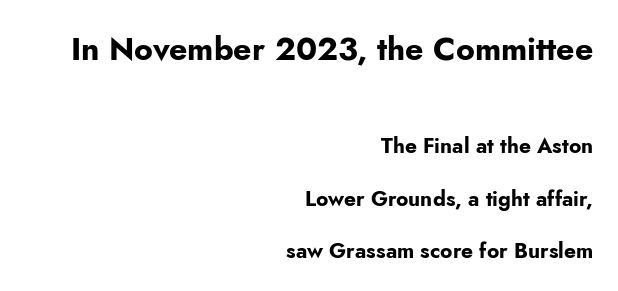
{"serif": "no", "italic": "no", "bold": "yes", "weight": "bold", "width": "normal", "stroke_contrast": "low", "x_height": "small", "monospaced": "no", "underline": "no", "align": "right", "line_spacing": "loose", "line_spacing_ratio": 2.49, "letter_spacing": "normal", "letter_spacing_em": 0.0, "larger_block": "first", "size_ratio": 1.52, "glyph_px": 32}
